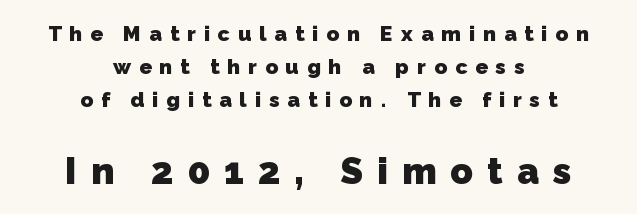
{"serif": "no", "bold": "yes", "weight": "heavy", "width": "normal", "stroke_contrast": "low", "x_height": "medium", "monospaced": "no", "underline": "no", "align": "center", "line_spacing": "normal", "line_spacing_ratio": 1.56, "letter_spacing": "wide", "letter_spacing_em": 0.38, "larger_block": "second", "size_ratio": 1.76, "glyph_px": 37}
